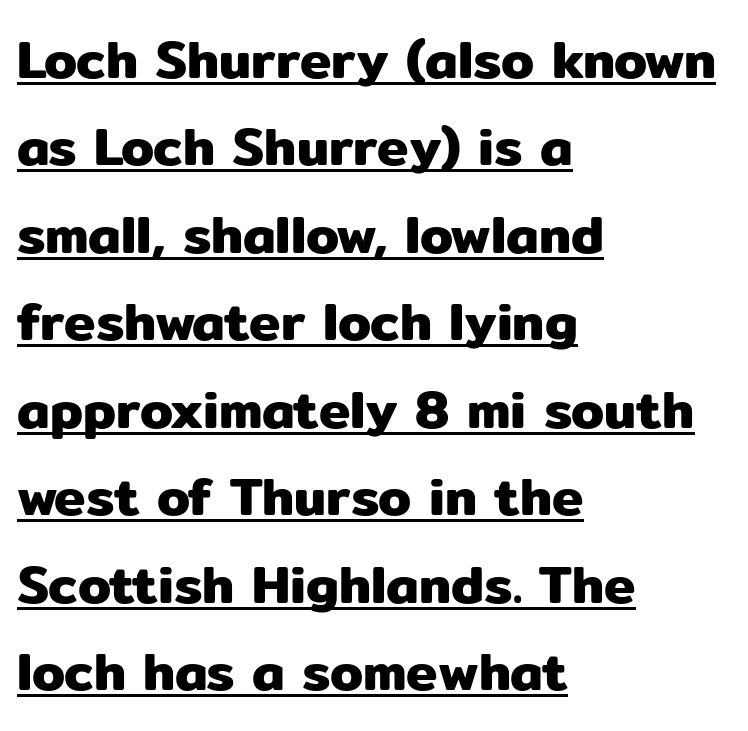
Q: Is the text italic (slanted)? A: No, it is upright.
Q: Is the typeface a serif or a sans-serif typeface? A: Sans-serif.
Q: Is the text underlined? A: Yes.
Q: How is the paragraph aligned? A: Left-aligned.
Q: Is the spacing between letters normal or unusually wide? A: Normal.
Q: Is the spacing between lines tight, normal or loose? A: Normal.
Q: Width (condensed, normal, or wide)? A: Normal.
Q: Stroke contrast? A: Low.
Q: x-height? A: Medium.
Q: Monospaced? A: No.
